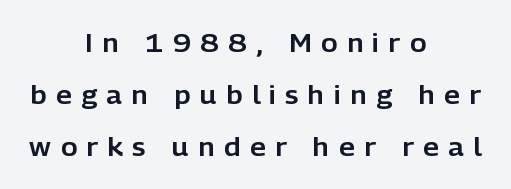
Q: Is the text italic (slanted)? A: No, it is upright.
Q: Is the text underlined? A: No.
Q: How is the paragraph aligned? A: Centered.
Q: Is the spacing between letters normal or unusually wide? A: Unusually wide.
Q: Is the spacing between lines tight, normal or loose? A: Loose.
